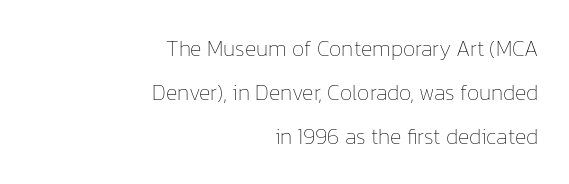
The image shows 22 px text type, upright; set right-aligned, loose line spacing (1.99x), normal letter spacing, not underlined.
